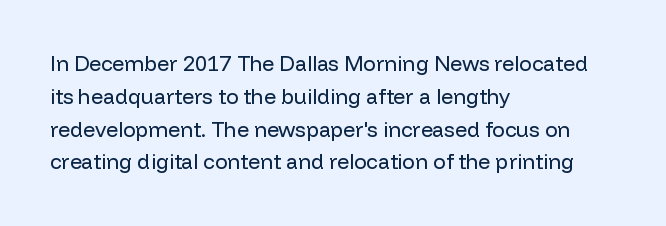
Q: Is the text bold? A: No.
Q: Is the text italic (slanted)? A: No, it is upright.
Q: Is the text underlined? A: No.
Q: How is the paragraph aligned? A: Left-aligned.
Q: Is the spacing between letters normal or unusually wide? A: Normal.
Q: Is the spacing between lines tight, normal or loose? A: Normal.
